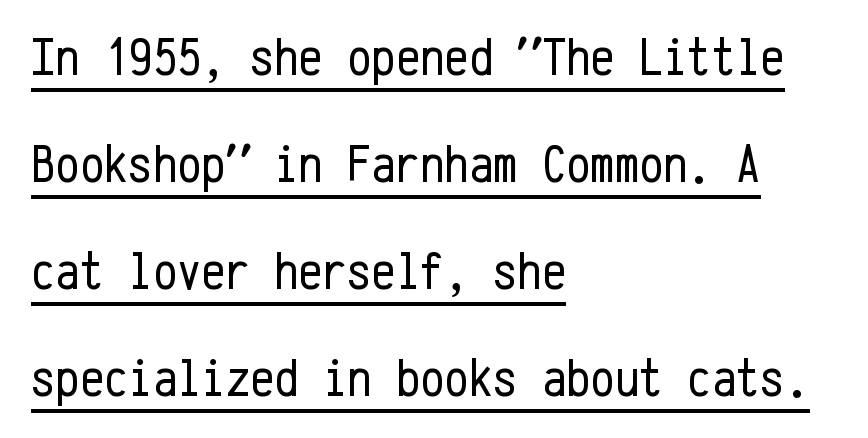
{"serif": "no", "italic": "no", "bold": "no", "weight": "regular", "width": "condensed", "stroke_contrast": "low", "x_height": "medium", "monospaced": "yes", "underline": "yes", "align": "left", "line_spacing": "loose", "line_spacing_ratio": 1.98, "letter_spacing": "normal", "letter_spacing_em": 0.0, "glyph_px": 54}
